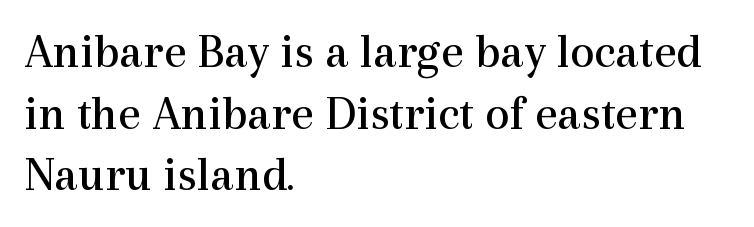
Q: Is the text bold? A: No.
Q: Is the text italic (slanted)? A: No, it is upright.
Q: Is the typeface a serif or a sans-serif typeface? A: Serif.
Q: Is the text underlined? A: No.
Q: How is the paragraph aligned? A: Left-aligned.
Q: Is the spacing between letters normal or unusually wide? A: Normal.
Q: Is the spacing between lines tight, normal or loose? A: Normal.
Q: Width (condensed, normal, or wide)? A: Normal.
Q: x-height? A: Medium.
Q: Monospaced? A: No.
